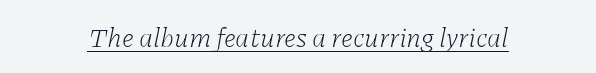
The image shows 27 px text type, italic (leaning right); set centered, normal letter spacing, underlined.
